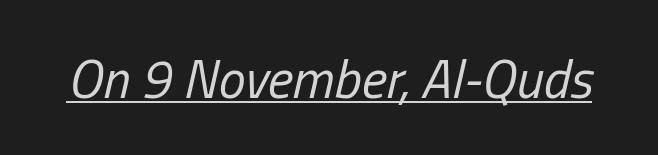
The image shows 54 px regular-weight, condensed type, italic (leaning right); set normal letter spacing, underlined; low stroke contrast and a medium x-height.
